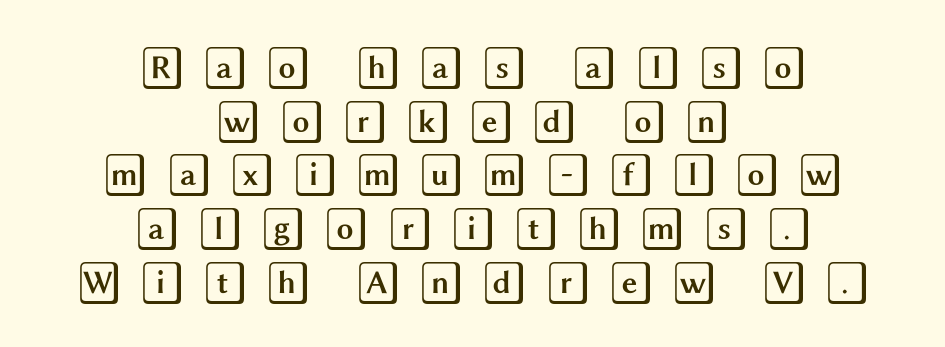
{"italic": "no", "width": "wide", "x_height": "large", "underline": "no", "align": "center", "line_spacing": "normal", "line_spacing_ratio": 1.25, "letter_spacing": "wide", "letter_spacing_em": 0.37, "glyph_px": 43}
